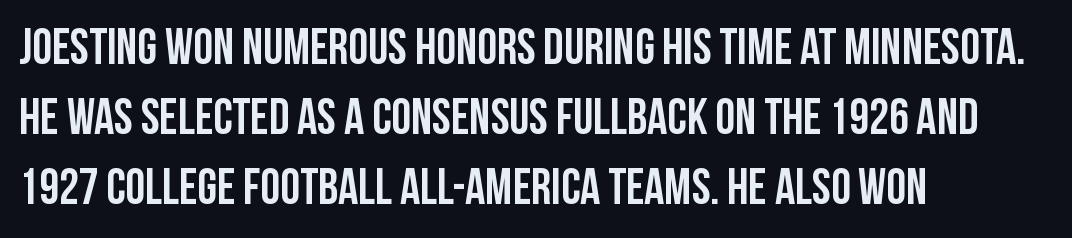
The image shows 50 px condensed sans-serif type, upright; set left-aligned, normal line spacing (1.4x), normal letter spacing, not underlined; low stroke contrast and a large x-height.
